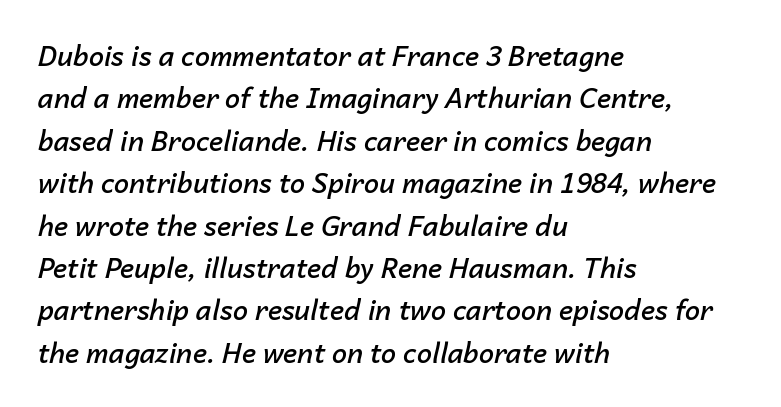
Q: Is the text bold? A: Semi-bold.
Q: Is the text italic (slanted)? A: Yes, it leans right by about 14 degrees.
Q: Is the text underlined? A: No.
Q: How is the paragraph aligned? A: Left-aligned.
Q: Is the spacing between letters normal or unusually wide? A: Normal.
Q: Is the spacing between lines tight, normal or loose? A: Normal.
